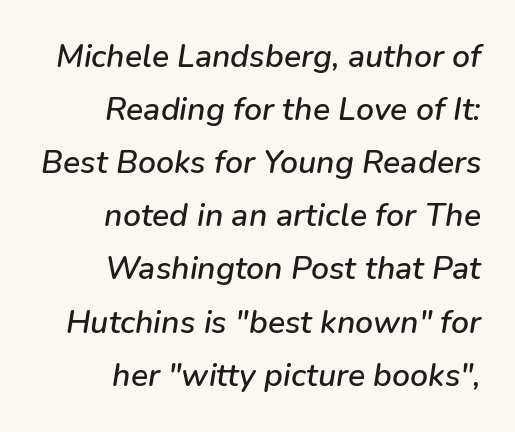
Do the characters align in a grid? No, the font is proportional. Line endings align vertically; line beginnings do not. The line-height multiplier appears to be the usual default. Tall strokes in this sample are angled rather than plumb. Tracking here is standard; glyphs follow each other at the usual distance. The area under the type is left untouched.
